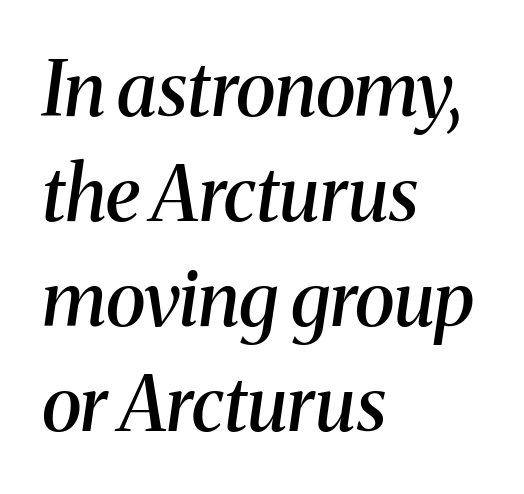
The image shows 75 px semibold serif type, italic (leaning right); set left-aligned, normal line spacing (1.4x), normal letter spacing, not underlined; medium stroke contrast and a medium x-height.
